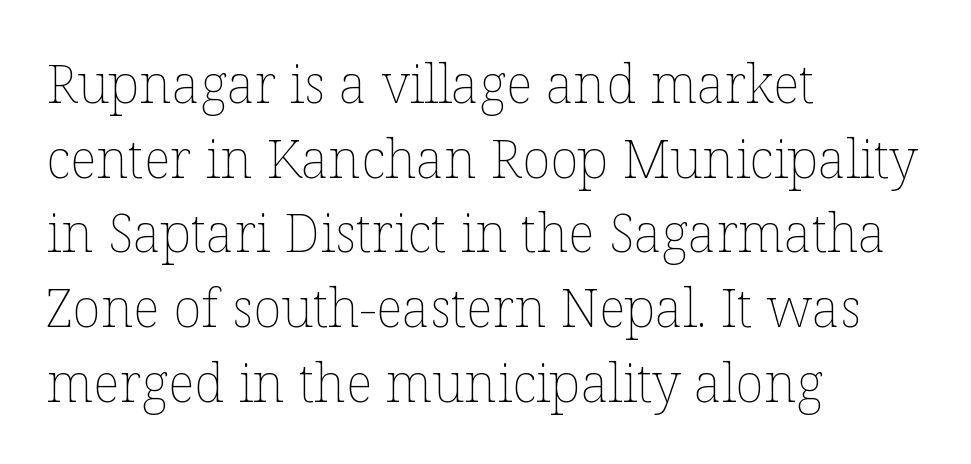
{"italic": "no", "bold": "no", "weight": "thin", "width": "normal", "stroke_contrast": "low", "x_height": "medium", "monospaced": "no", "underline": "no", "align": "left", "line_spacing": "normal", "line_spacing_ratio": 1.41, "letter_spacing": "normal", "letter_spacing_em": 0.0, "glyph_px": 53}
